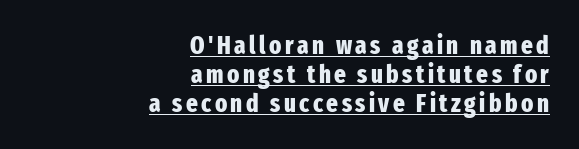
The image shows 25 px bold type, upright; set right-aligned, line spacing 1.16x, underlined.
